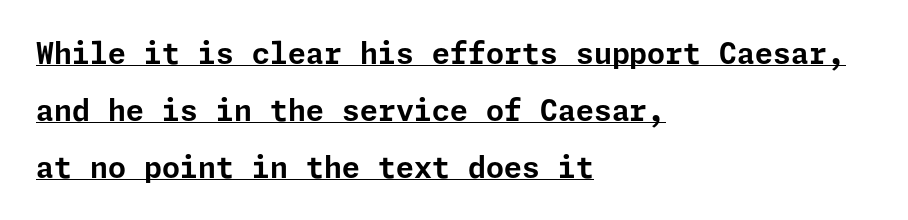
The lines in this sample share a left origin and differ only in where they stop. Students, observe: this is what heavily led, spacious text looks like. This is underlined copy, the kind a proofreader might mark for attention. Observe the absence of serifs on each vertical stroke in this sample. How heavy is the stroke? Heavy — this is a bold. Unlike italic type, these characters show no tilt at all.
